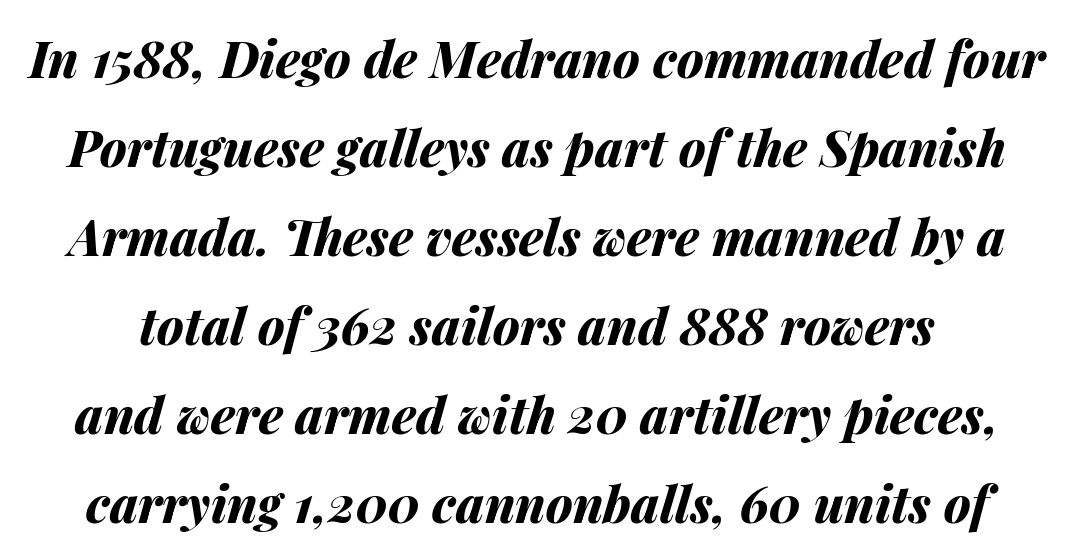
{"italic": "yes", "lean": "right", "slant_degrees": 14, "bold": "yes", "weight": "bold", "width": "normal", "stroke_contrast": "medium", "x_height": "medium", "monospaced": "no", "underline": "no", "line_spacing_ratio": 1.78, "letter_spacing": "normal", "letter_spacing_em": 0.0, "glyph_px": 50}
